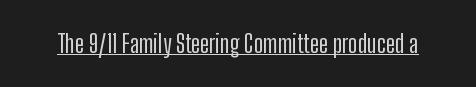
{"italic": "no", "underline": "yes", "letter_spacing": "normal", "letter_spacing_em": 0.0, "glyph_px": 25}
